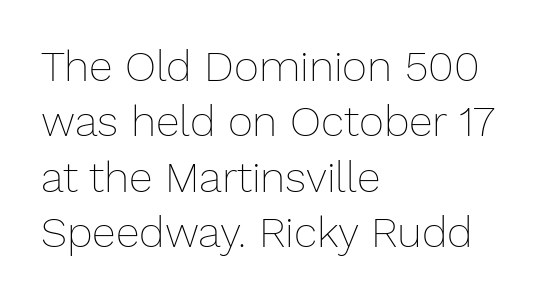
Q: Is the text bold? A: No.
Q: Is the text italic (slanted)? A: No, it is upright.
Q: Is the text underlined? A: No.
Q: How is the paragraph aligned? A: Left-aligned.
Q: Is the spacing between letters normal or unusually wide? A: Normal.
Q: Is the spacing between lines tight, normal or loose? A: Normal.
Q: Width (condensed, normal, or wide)? A: Normal.
Q: Stroke contrast? A: Low.
Q: x-height? A: Medium.
Q: Monospaced? A: No.
